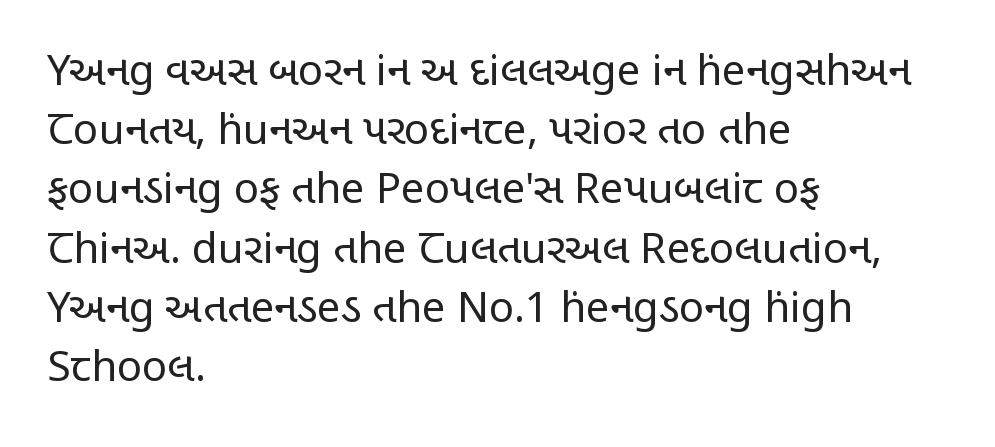
This rendering uses left alignment, leaving the right contour irregular. Anything drawn beneath the words? Only blank space. In terms of posture, this sample is upright. What stands out about the letter spacing? Nothing — it is the standard amount. Regular leading. You could not count columns in this text — the font is proportionally spaced.
